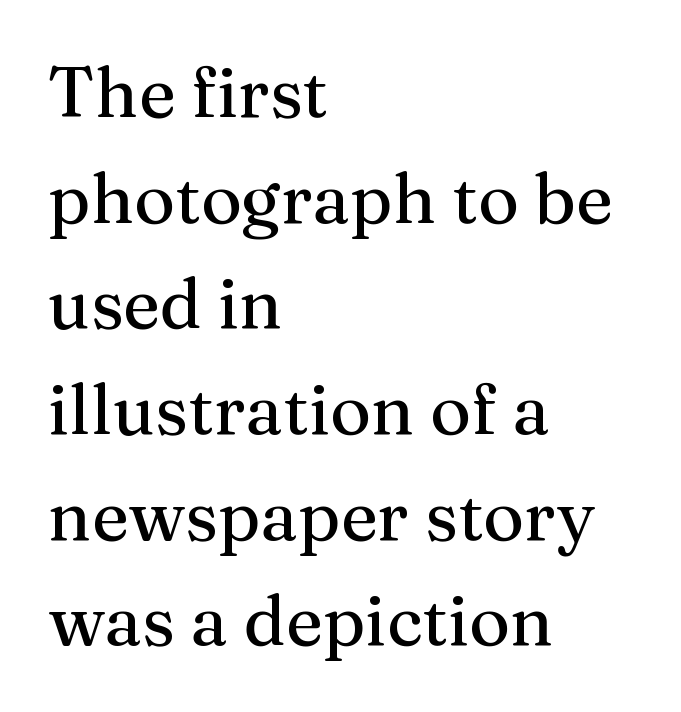
The image shows 70 px serif type, upright; set left-aligned, normal line spacing (1.51x), normal letter spacing, not underlined; medium stroke contrast and a medium x-height.
